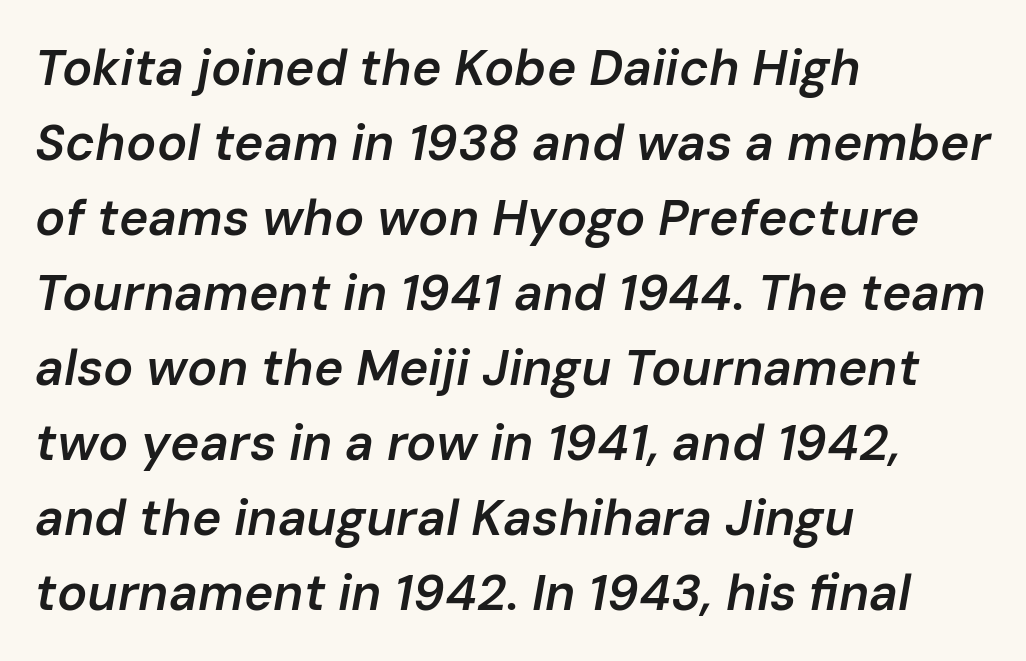
{"italic": "yes", "lean": "right", "slant_degrees": 10, "bold": "semi", "weight": "semibold", "width": "normal", "stroke_contrast": "low", "x_height": "medium", "monospaced": "no", "underline": "no", "align": "left", "line_spacing": "normal", "line_spacing_ratio": 1.5, "letter_spacing": "normal", "letter_spacing_em": 0.0, "glyph_px": 50}
